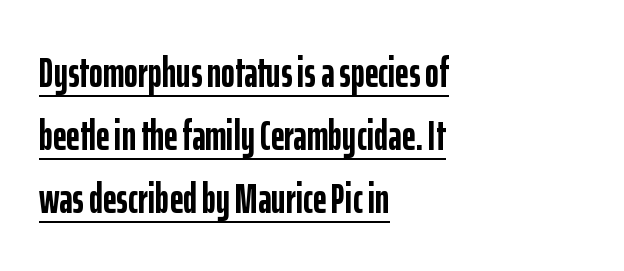
{"serif": "no", "italic": "no", "bold": "yes", "weight": "semibold", "width": "condensed", "stroke_contrast": "low", "x_height": "medium", "monospaced": "no", "underline": "yes", "align": "left", "line_spacing": "normal", "line_spacing_ratio": 1.5, "letter_spacing": "normal", "letter_spacing_em": 0.0, "glyph_px": 42}
